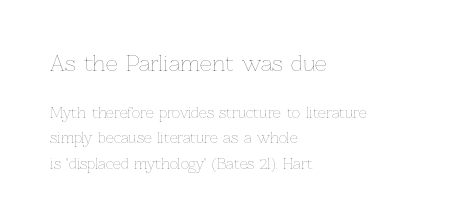
The image shows 21 px text type, upright; set left-aligned, line spacing 1.79x, normal letter spacing, not underlined; the first (top) block is 1.5x larger.
